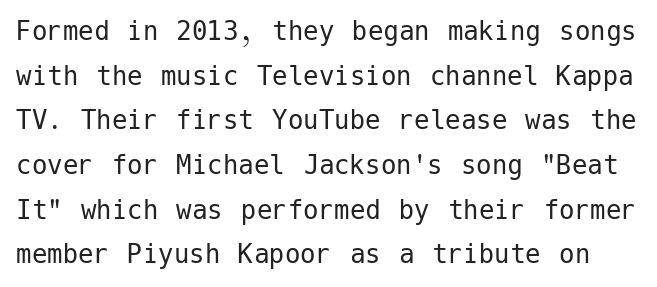
{"serif": "no", "italic": "no", "bold": "no", "weight": "regular", "width": "normal", "stroke_contrast": "low", "x_height": "medium", "underline": "no", "line_spacing": "normal", "line_spacing_ratio": 1.44, "letter_spacing": "normal", "letter_spacing_em": 0.0, "glyph_px": 31}
